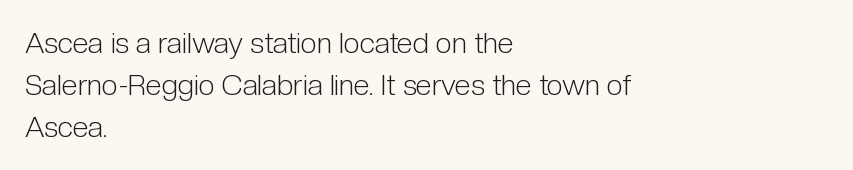
Lines of text with bare space underneath. Look at the bottom of the vertical strokes: they stop flat, with no serifs. Which margin do the lines hug? The left one — the right edge is uneven. Looks like regular typesetting: each glyph gets only the width it needs. Nothing unusual about the tracking: characters are spaced as the font intends.
